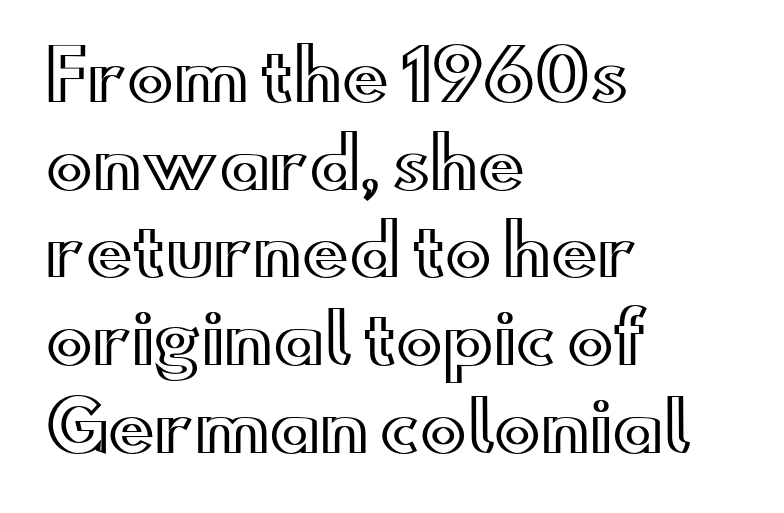
{"italic": "no", "width": "wide", "x_height": "small", "monospaced": "no", "underline": "no", "align": "left", "line_spacing": "normal", "line_spacing_ratio": 1.27, "letter_spacing": "normal", "letter_spacing_em": 0.0, "glyph_px": 69}
